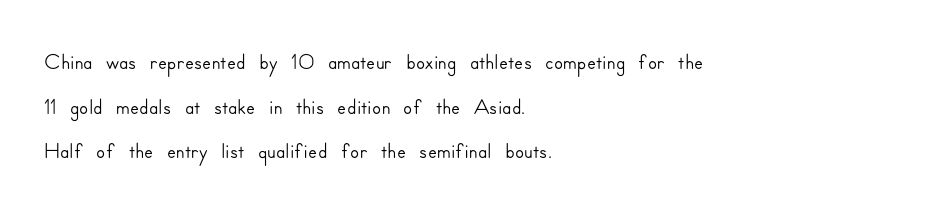
The image shows 33 px sans-serif type, upright; set left-aligned, normal line spacing (1.35x), normal letter spacing, not underlined; low stroke contrast and a small x-height.
